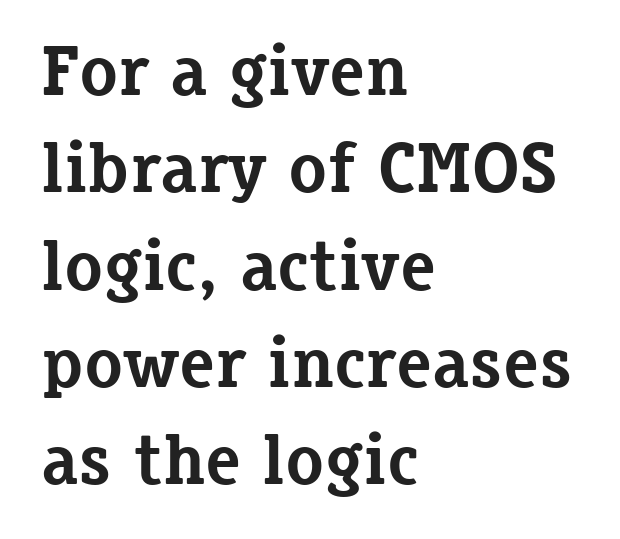
{"serif": "yes", "italic": "no", "bold": "yes", "weight": "bold", "width": "normal", "stroke_contrast": "low", "x_height": "medium", "monospaced": "no", "underline": "no", "align": "left", "line_spacing": "normal", "line_spacing_ratio": 1.37, "letter_spacing": "normal", "letter_spacing_em": 0.0, "glyph_px": 71}
